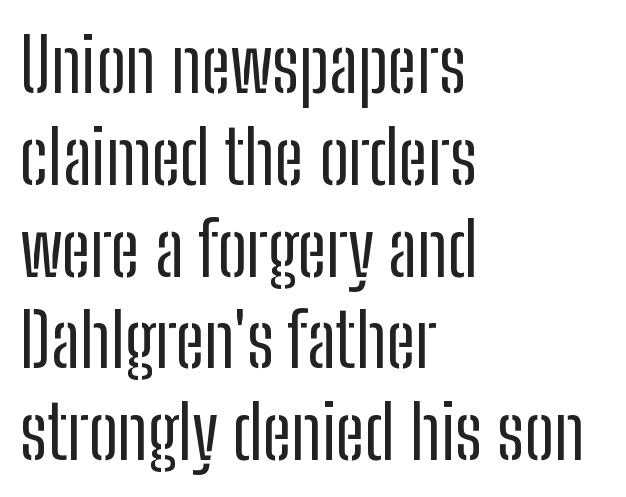
The image shows 74 px regular-weight, condensed sans-serif type, upright; set left-aligned, line spacing 1.24x, normal letter spacing, not underlined; low stroke contrast and a medium x-height.
